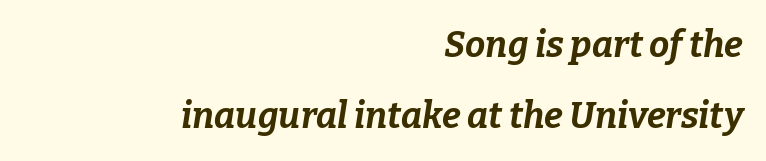
Q: Is the text bold? A: Yes.
Q: Is the text italic (slanted)? A: Yes, it leans right by about 9 degrees.
Q: Is the text underlined? A: No.
Q: How is the paragraph aligned? A: Right-aligned.
Q: Is the spacing between letters normal or unusually wide? A: Normal.
Q: Is the spacing between lines tight, normal or loose? A: Loose.
Q: Width (condensed, normal, or wide)? A: Normal.
Q: Stroke contrast? A: Low.
Q: x-height? A: Medium.
Q: Monospaced? A: No.
